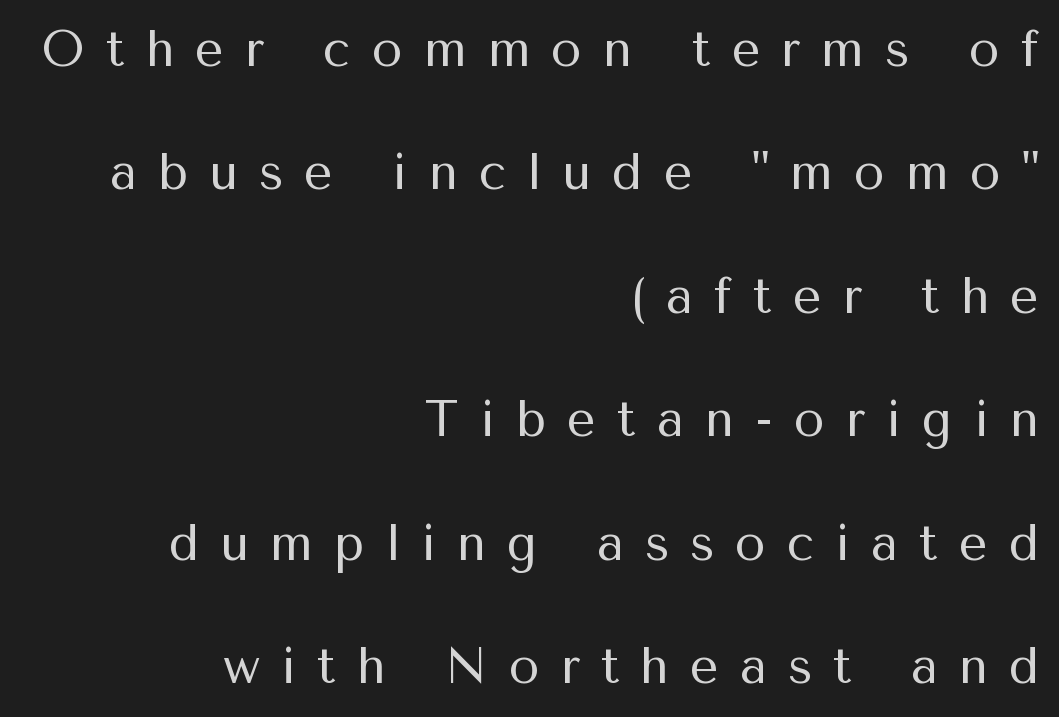
Vertical stems look standard width or narrower in stroke. The typesetter chose a ragged-left arrangement here. The line texture is sparse and dotted thanks to wide tracking. Underline: absent. Character widths vary here, with narrow letters taking less room than wide ones.
